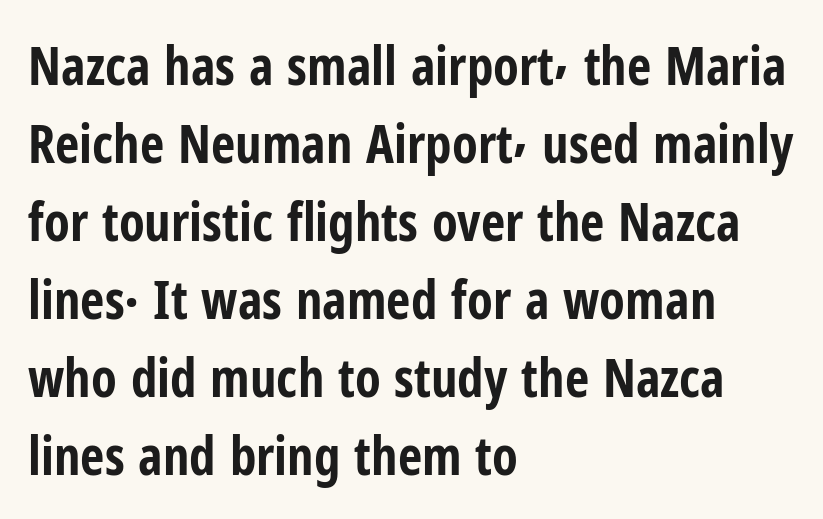
{"serif": "no", "italic": "no", "bold": "yes", "weight": "bold", "width": "condensed", "stroke_contrast": "low", "x_height": "medium", "monospaced": "no", "underline": "no", "align": "left", "line_spacing": "normal", "line_spacing_ratio": 1.47, "letter_spacing": "normal", "letter_spacing_em": 0.0, "glyph_px": 53}
